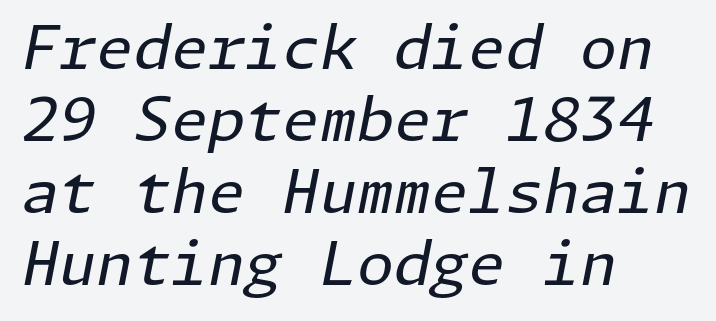
The image shows 60 px regular-weight type, italic (leaning right); set left-aligned, line spacing 1.2x, normal letter spacing, not underlined; low stroke contrast and a medium x-height.
